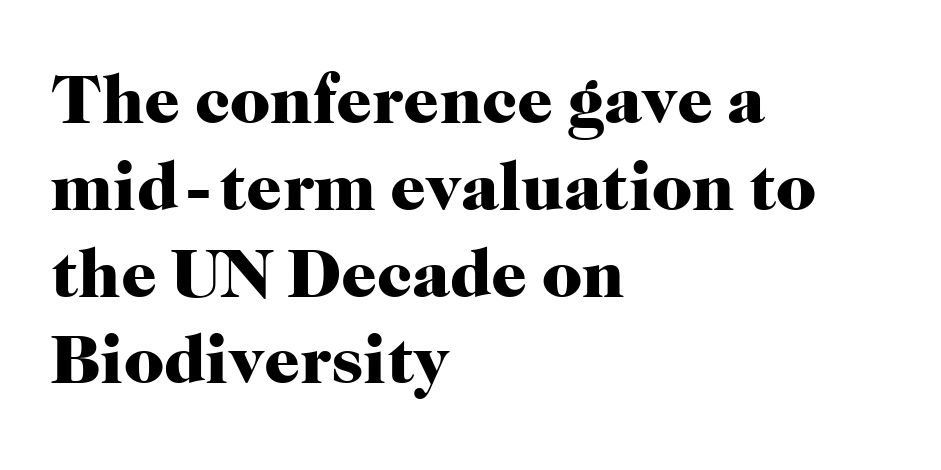
The image shows 70 px heavy serif type, upright; set left-aligned, line spacing 1.24x, normal letter spacing, not underlined; high stroke contrast and a medium x-height.
